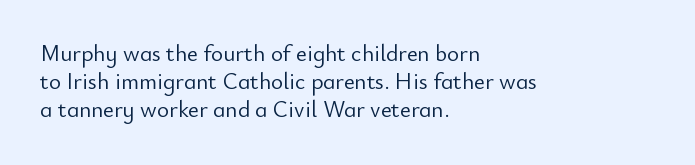
{"italic": "no", "bold": "no", "underline": "no", "align": "left", "line_spacing_ratio": 1.22, "letter_spacing": "normal", "letter_spacing_em": 0.0, "glyph_px": 23}
